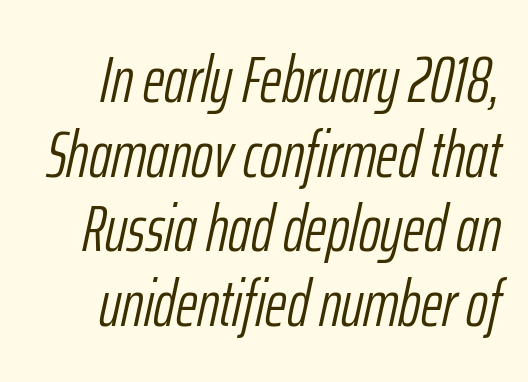
{"italic": "yes", "lean": "right", "slant_degrees": 12, "bold": "no", "weight": "light", "width": "condensed", "stroke_contrast": "low", "x_height": "medium", "monospaced": "no", "underline": "no", "align": "right", "line_spacing": "tight", "line_spacing_ratio": 1.13, "letter_spacing": "normal", "letter_spacing_em": 0.0, "glyph_px": 66}
